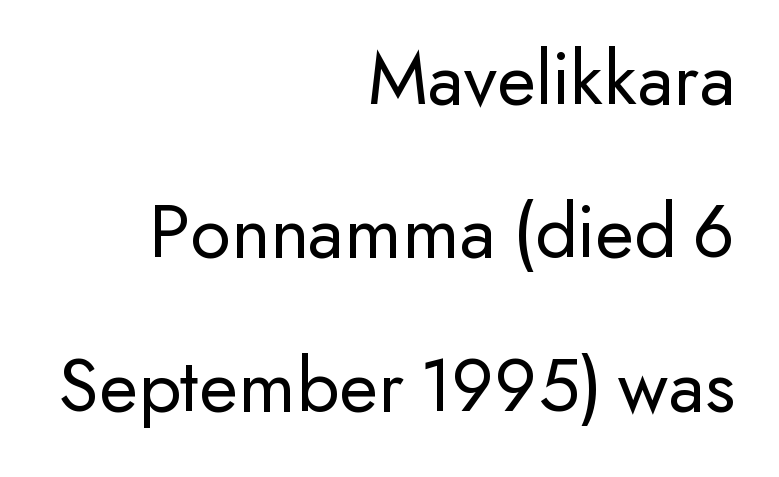
Q: Is the text bold? A: No.
Q: Is the text italic (slanted)? A: No, it is upright.
Q: Is the typeface a serif or a sans-serif typeface? A: Sans-serif.
Q: Is the text underlined? A: No.
Q: How is the paragraph aligned? A: Right-aligned.
Q: Is the spacing between letters normal or unusually wide? A: Normal.
Q: Is the spacing between lines tight, normal or loose? A: Loose.
Q: Width (condensed, normal, or wide)? A: Normal.
Q: Stroke contrast? A: Low.
Q: x-height? A: Small.
Q: Monospaced? A: No.
